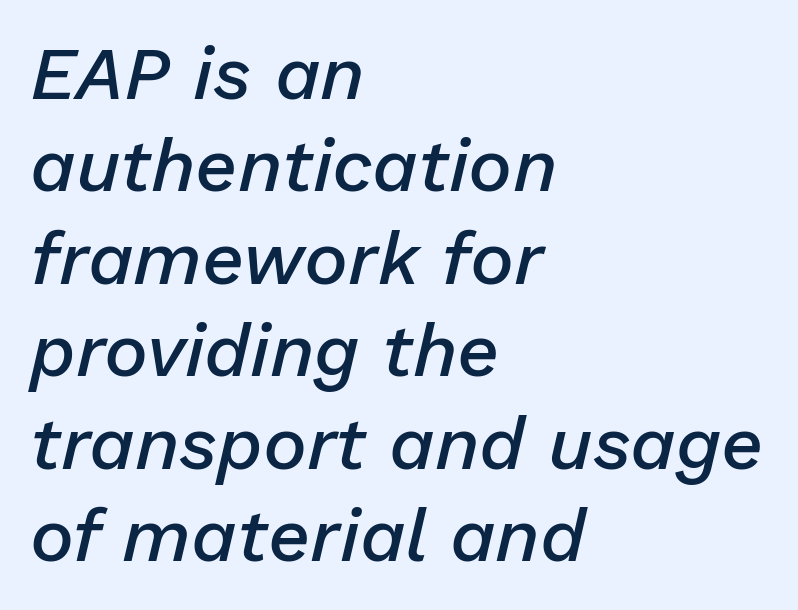
Q: Is the text bold? A: Semi-bold.
Q: Is the text italic (slanted)? A: Yes, it leans right by about 13 degrees.
Q: Is the text underlined? A: No.
Q: How is the paragraph aligned? A: Left-aligned.
Q: Is the spacing between letters normal or unusually wide? A: Normal.
Q: Is the spacing between lines tight, normal or loose? A: Normal.
Q: Width (condensed, normal, or wide)? A: Normal.
Q: Stroke contrast? A: Low.
Q: x-height? A: Medium.
Q: Monospaced? A: No.
